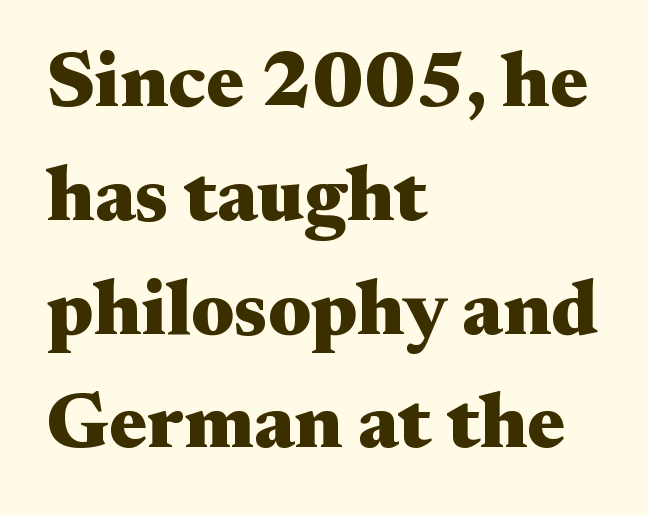
The image shows 79 px heavy, wide serif type, upright; set left-aligned, normal line spacing (1.44x), normal letter spacing, not underlined; medium stroke contrast and a small x-height.
